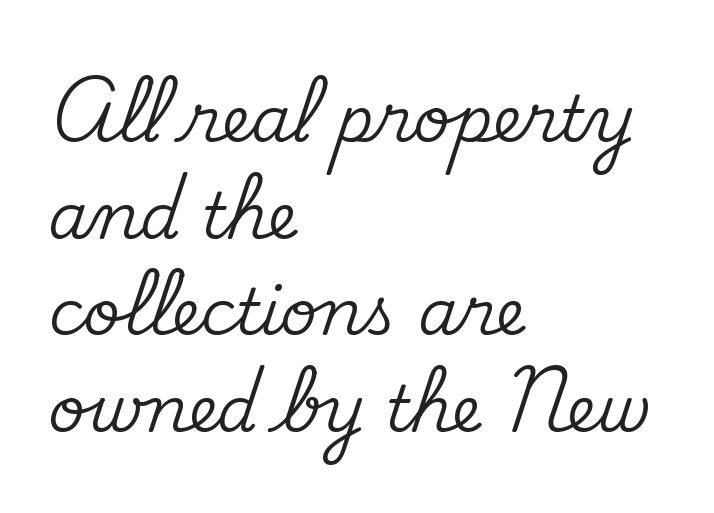
{"width": "normal", "stroke_contrast": "medium", "x_height": "small", "monospaced": "no", "underline": "no", "align": "left", "line_spacing": "normal", "line_spacing_ratio": 1.51, "letter_spacing": "normal", "letter_spacing_em": 0.0, "glyph_px": 64}
